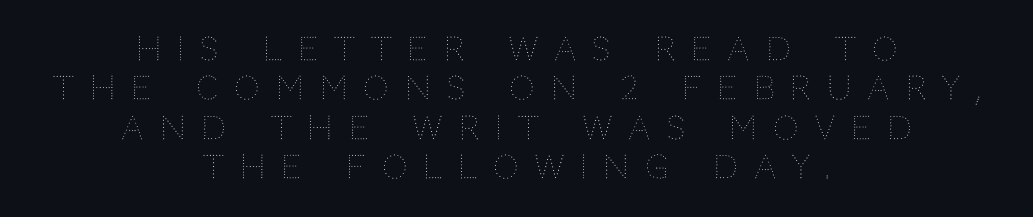
{"italic": "no", "bold": "no", "weight": "thin", "width": "normal", "stroke_contrast": "medium", "x_height": "large", "monospaced": "no", "underline": "no", "align": "center", "line_spacing_ratio": 1.23, "letter_spacing": "wide", "letter_spacing_em": 0.5, "glyph_px": 32}
